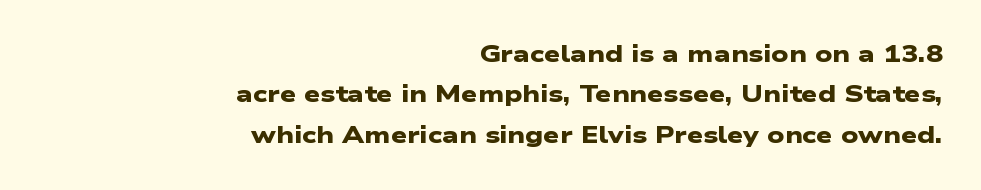
Default kerning and tracking; the words read as compact shapes. Right-aligned paragraph, ragged on the left. Weight check: bold — yes, fully. Has an underline been added? It has not.
